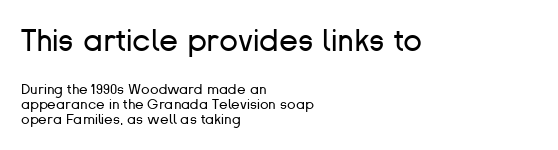
The image shows 31 px regular-weight sans-serif type, upright; set left-aligned, tight line spacing (1.09x), normal letter spacing, not underlined; the first (top) block is 2.21x larger; low stroke contrast and a medium x-height.
